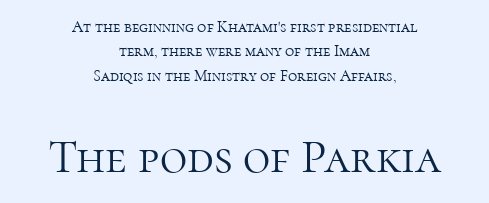
The image shows 47 px light serif type, upright; set centered, normal line spacing (1.52x), normal letter spacing, not underlined; the second (bottom) block is 2.94x larger; high stroke contrast and a medium x-height.
